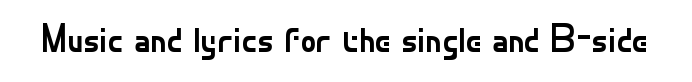
{"serif": "no", "italic": "no", "bold": "no", "weight": "regular", "width": "normal", "stroke_contrast": "low", "x_height": "small", "monospaced": "no", "underline": "no", "letter_spacing": "normal", "letter_spacing_em": 0.0, "glyph_px": 39}
